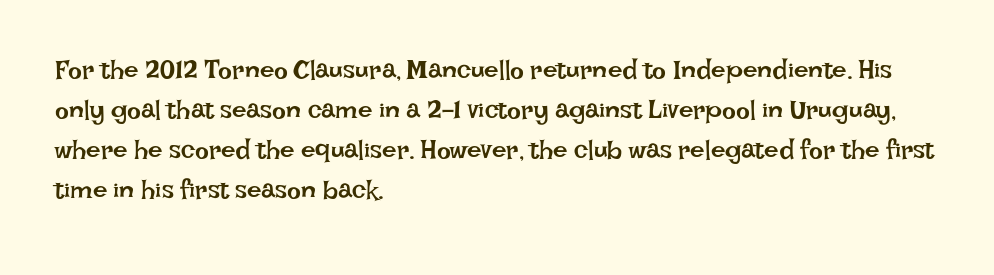
Descender tails drop into unmarked territory. Stroke mass is kept to a normal reading level or below. Default kerning and tracking; the words read as compact shapes. Teacher's note: observe the even left margin — that is flush-left alignment.
